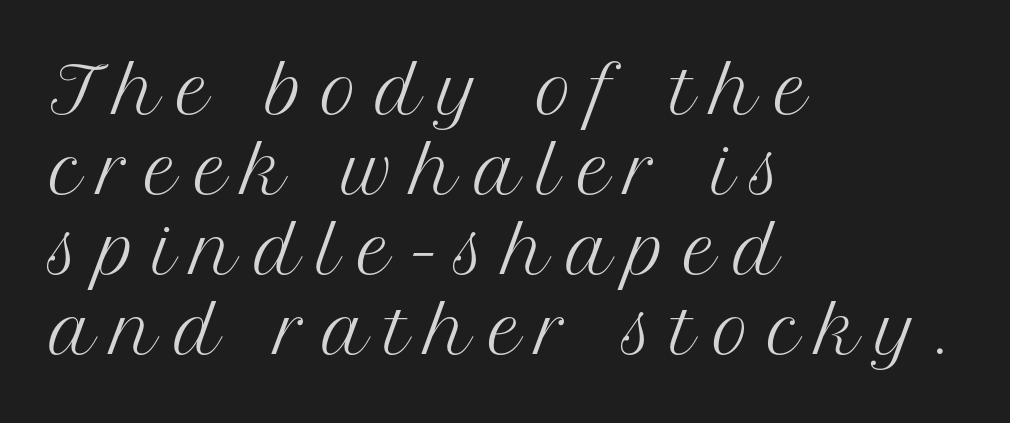
Compared with typical body copy, the letter spacing here is much looser. Nobody drew a line under any word here. The cut favours lightness, reaching ordinary text weight at its darkest. Is this a sans? No — the strokes have serifs. The lines are quadded left.
